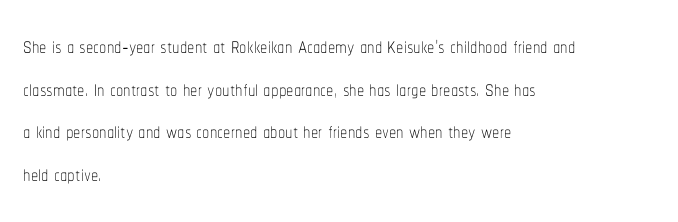
Q: Is the text bold? A: No.
Q: Is the text italic (slanted)? A: No, it is upright.
Q: Is the text underlined? A: No.
Q: How is the paragraph aligned? A: Left-aligned.
Q: Is the spacing between letters normal or unusually wide? A: Normal.
Q: Is the spacing between lines tight, normal or loose? A: Normal.
Q: Width (condensed, normal, or wide)? A: Condensed.
Q: Stroke contrast? A: Low.
Q: x-height? A: Medium.
Q: Monospaced? A: No.
